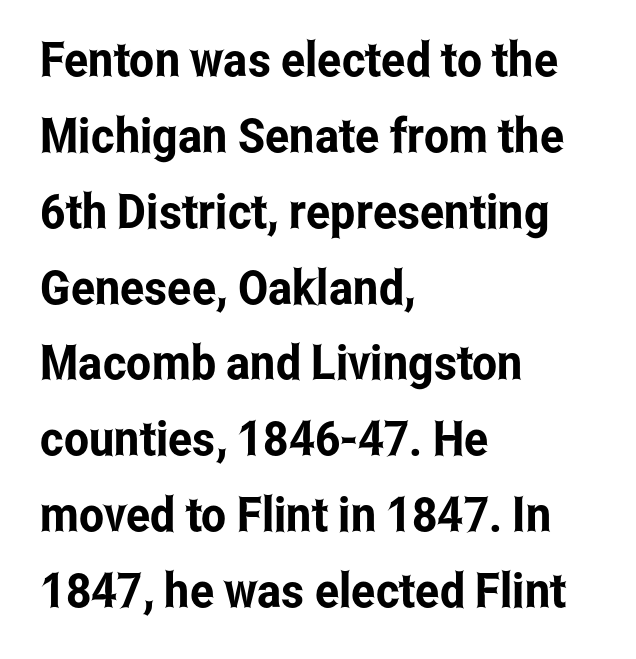
The image shows 48 px condensed sans-serif type, upright; set left-aligned, normal line spacing (1.58x), normal letter spacing, not underlined; low stroke contrast and a medium x-height.
